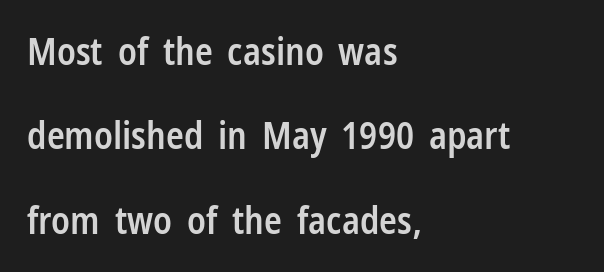
Q: Is the text bold? A: Semi-bold.
Q: Is the text italic (slanted)? A: No, it is upright.
Q: Is the typeface a serif or a sans-serif typeface? A: Sans-serif.
Q: Is the text underlined? A: No.
Q: How is the paragraph aligned? A: Left-aligned.
Q: Is the spacing between letters normal or unusually wide? A: Normal.
Q: Is the spacing between lines tight, normal or loose? A: Loose.
Q: Width (condensed, normal, or wide)? A: Condensed.
Q: Stroke contrast? A: Low.
Q: x-height? A: Medium.
Q: Monospaced? A: No.
